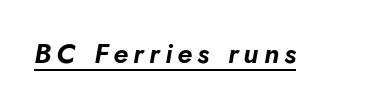
The image shows 28 px text type, italic (leaning right); set underlined; low stroke contrast and a small x-height.
